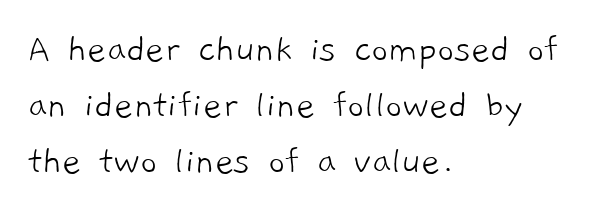
{"serif": "no", "bold": "no", "weight": "light", "width": "normal", "stroke_contrast": "low", "x_height": "medium", "monospaced": "no", "underline": "no", "align": "left", "line_spacing": "normal", "line_spacing_ratio": 1.37, "letter_spacing": "normal", "letter_spacing_em": 0.0, "glyph_px": 41}
